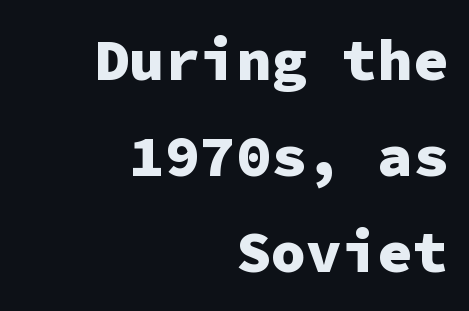
Designer's note — italics off, roman on. Is there much room between lines? A standard amount, neither cramped nor airy. Glyph-to-glyph distance matches everyday printed text. Does the type have serifs? No, each stem ends abruptly. Compared with an ordinary text face, these strokes are far heavier — a full bold.
